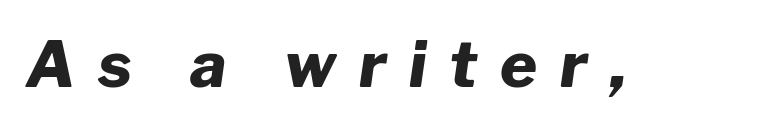
Q: Is the text bold? A: Yes.
Q: Is the text italic (slanted)? A: Yes, it leans right by about 8 degrees.
Q: Is the text underlined? A: No.
Q: Is the spacing between letters normal or unusually wide? A: Unusually wide.
Q: Width (condensed, normal, or wide)? A: Normal.
Q: Stroke contrast? A: Low.
Q: x-height? A: Medium.
Q: Monospaced? A: No.
